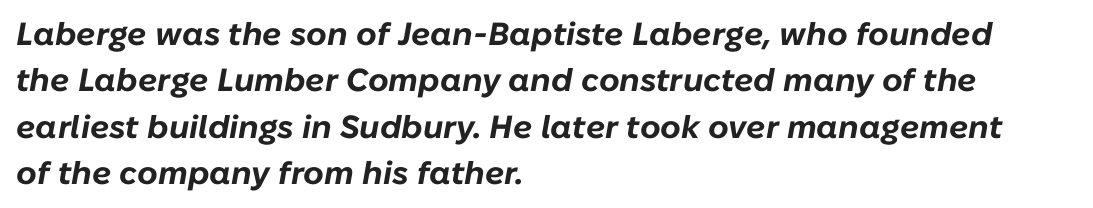
{"italic": "yes", "lean": "right", "slant_degrees": 10, "bold": "yes", "weight": "bold", "width": "normal", "stroke_contrast": "low", "x_height": "medium", "monospaced": "no", "underline": "no", "align": "left", "line_spacing": "normal", "line_spacing_ratio": 1.45, "letter_spacing": "normal", "letter_spacing_em": 0.0, "glyph_px": 32}
